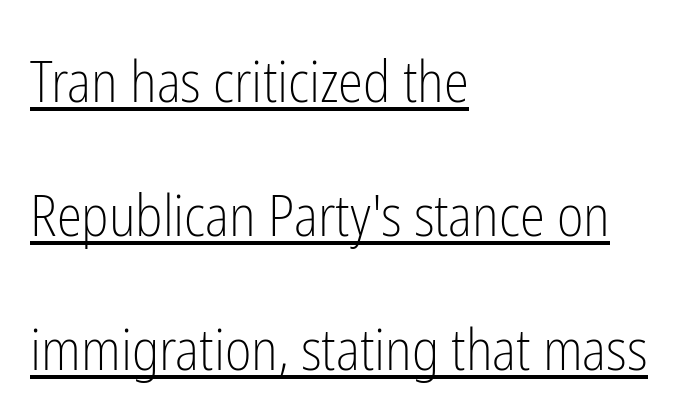
Q: Is the text bold? A: No.
Q: Is the text italic (slanted)? A: No, it is upright.
Q: Is the typeface a serif or a sans-serif typeface? A: Sans-serif.
Q: Is the text underlined? A: Yes.
Q: How is the paragraph aligned? A: Left-aligned.
Q: Is the spacing between letters normal or unusually wide? A: Normal.
Q: Is the spacing between lines tight, normal or loose? A: Loose.
Q: Width (condensed, normal, or wide)? A: Condensed.
Q: Stroke contrast? A: Low.
Q: x-height? A: Medium.
Q: Monospaced? A: No.
